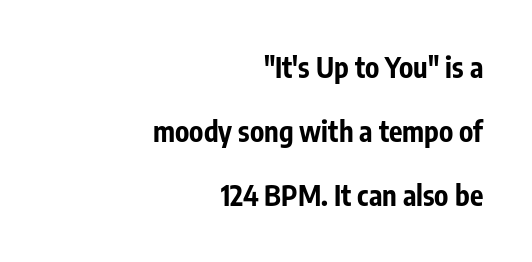
{"serif": "no", "italic": "no", "bold": "yes", "weight": "bold", "width": "condensed", "stroke_contrast": "low", "x_height": "medium", "monospaced": "no", "underline": "no", "align": "right", "line_spacing": "loose", "line_spacing_ratio": 2.28, "letter_spacing": "normal", "letter_spacing_em": 0.0, "glyph_px": 28}
